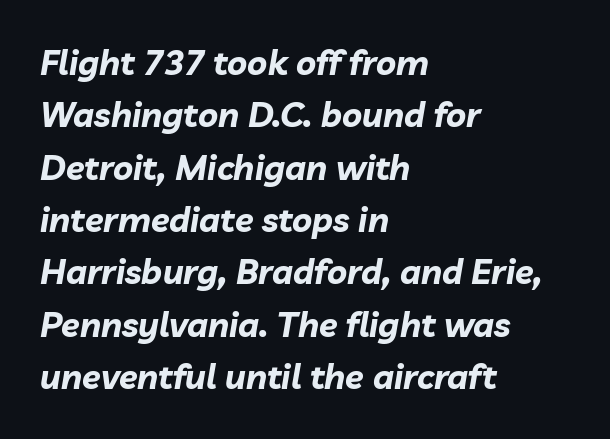
The image shows 34 px bold type, italic (leaning right); set left-aligned, normal line spacing (1.54x), normal letter spacing, not underlined; low stroke contrast and a medium x-height.
